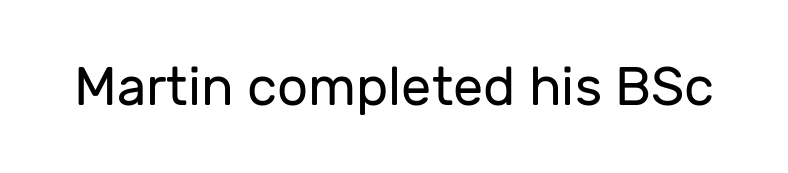
The image shows 54 px regular-weight sans-serif type, upright; set normal letter spacing, not underlined; low stroke contrast and a medium x-height.
